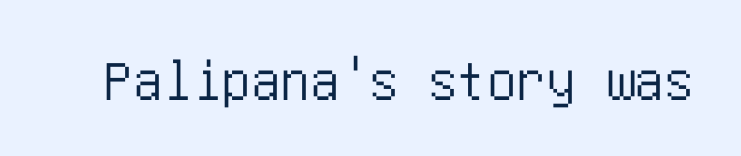
{"serif": "no", "italic": "no", "width": "condensed", "stroke_contrast": "low", "x_height": "large", "underline": "no", "letter_spacing": "normal", "letter_spacing_em": 0.0, "glyph_px": 59}
